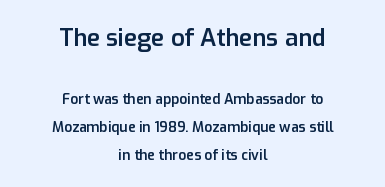
{"italic": "no", "bold": "semi", "underline": "no", "align": "center", "line_spacing": "loose", "line_spacing_ratio": 2.02, "letter_spacing": "normal", "letter_spacing_em": 0.0, "larger_block": "first", "size_ratio": 1.71, "glyph_px": 24}
